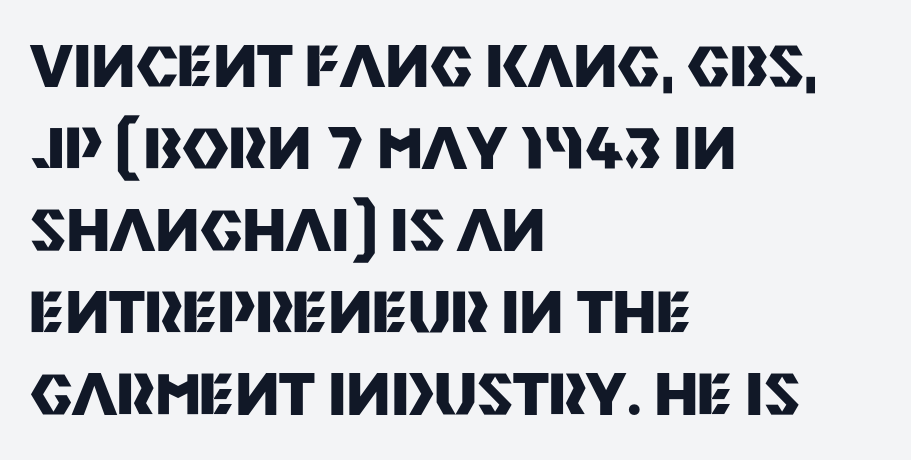
{"serif": "no", "italic": "no", "bold": "yes", "weight": "heavy", "width": "normal", "stroke_contrast": "medium", "x_height": "large", "monospaced": "no", "underline": "no", "align": "left", "line_spacing": "normal", "line_spacing_ratio": 1.44, "letter_spacing": "normal", "letter_spacing_em": 0.0, "glyph_px": 57}
